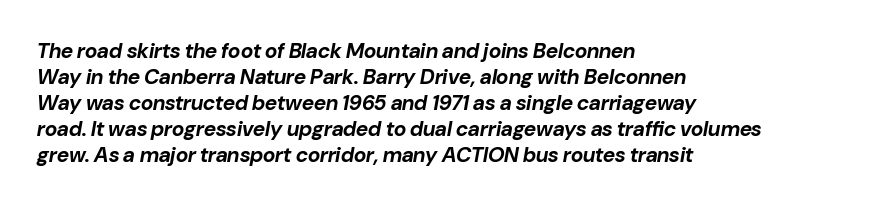
Q: Is the text bold? A: Yes.
Q: Is the text italic (slanted)? A: Yes, it leans right by about 10 degrees.
Q: Is the text underlined? A: No.
Q: How is the paragraph aligned? A: Left-aligned.
Q: Is the spacing between letters normal or unusually wide? A: Normal.
